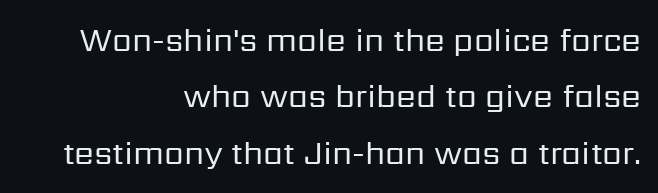
Q: Is the text bold? A: No.
Q: Is the text italic (slanted)? A: No, it is upright.
Q: Is the typeface a serif or a sans-serif typeface? A: Sans-serif.
Q: Is the text underlined? A: No.
Q: How is the paragraph aligned? A: Right-aligned.
Q: Is the spacing between letters normal or unusually wide? A: Normal.
Q: Width (condensed, normal, or wide)? A: Normal.
Q: Stroke contrast? A: Low.
Q: x-height? A: Medium.
Q: Monospaced? A: No.
